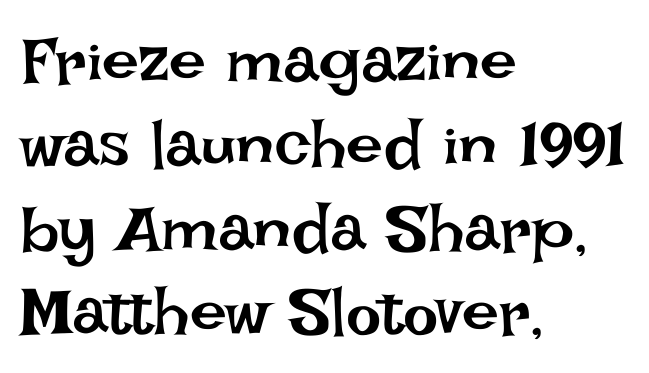
These lines stack with their left ends in a neat column. This sample has the flowing, uneven cadence of proportional lettering. The zone under the glyphs is completely vacant. The rendering keeps characters at their native spacing.
